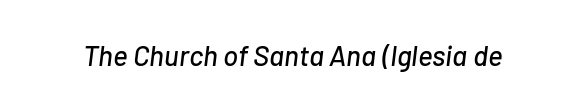
The image shows 28 px text type, italic (leaning right); set normal letter spacing, not underlined; low stroke contrast and a medium x-height.
